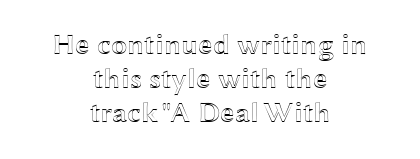
{"italic": "no", "width": "wide", "x_height": "medium", "monospaced": "no", "underline": "no", "align": "center", "line_spacing_ratio": 1.18, "letter_spacing": "normal", "letter_spacing_em": 0.0, "glyph_px": 29}
